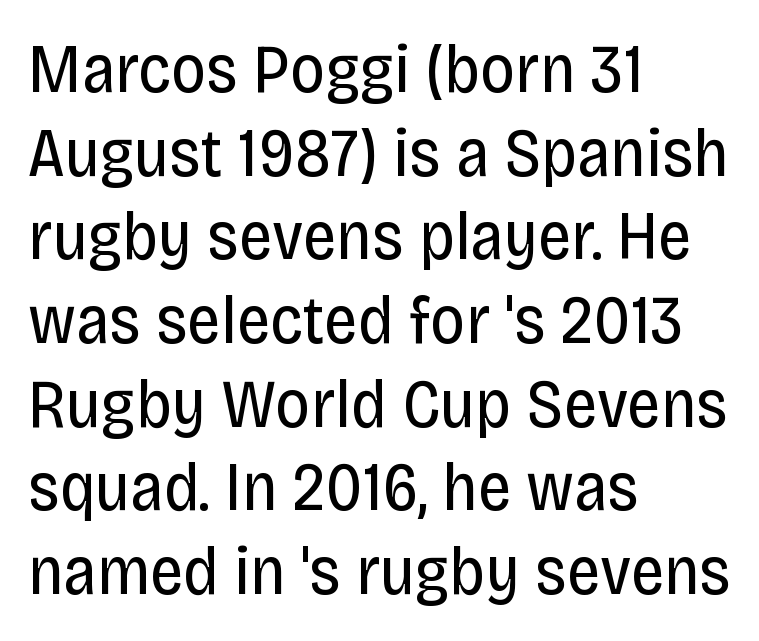
Q: Is the text bold? A: No.
Q: Is the text italic (slanted)? A: No, it is upright.
Q: Is the typeface a serif or a sans-serif typeface? A: Sans-serif.
Q: Is the text underlined? A: No.
Q: How is the paragraph aligned? A: Left-aligned.
Q: Is the spacing between letters normal or unusually wide? A: Normal.
Q: Width (condensed, normal, or wide)? A: Condensed.
Q: Stroke contrast? A: Low.
Q: x-height? A: Large.
Q: Monospaced? A: No.
